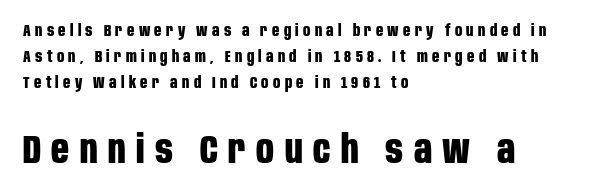
Letters rest on an invisible, unmarked baseline. The following chunk of copy outweighs the initial chunk in type size. Every row of glyphs begins at an identical x-position on the left. A sans-serif font was chosen for this passage. Vertical strokes here are truly vertical. Look at the tracking — it's clearly loosened, letters drifting apart.
